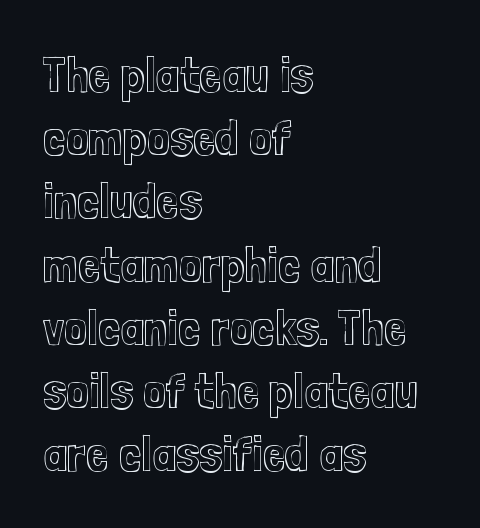
Q: Is the text italic (slanted)? A: No, it is upright.
Q: Is the text underlined? A: No.
Q: How is the paragraph aligned? A: Left-aligned.
Q: Is the spacing between letters normal or unusually wide? A: Normal.
Q: Width (condensed, normal, or wide)? A: Condensed.
Q: x-height? A: Medium.
Q: Monospaced? A: No.
